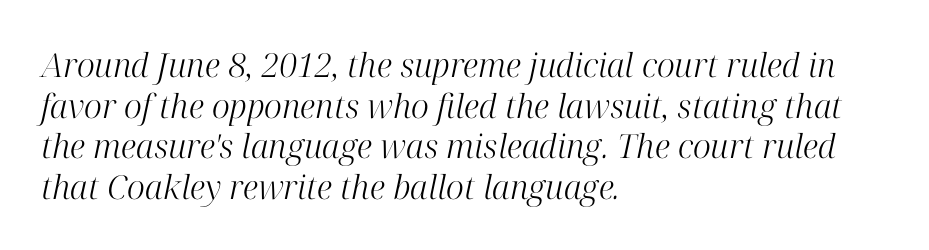
Horizontally, the lines are justified to the leading edge only. It's the slanting kind of type. Quick note: underline off. This reads as an unemphasized weight, regular at the heaviest. Regarding serifs, this sample has them. Characters follow at the spacing the type designer built in.
